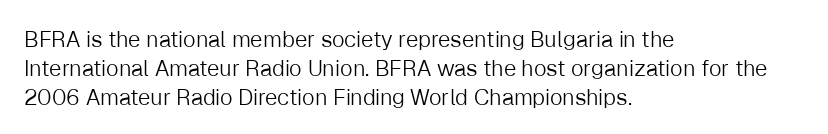
The image shows 22 px text type, upright; set left-aligned, normal line spacing (1.32x), normal letter spacing, not underlined.
